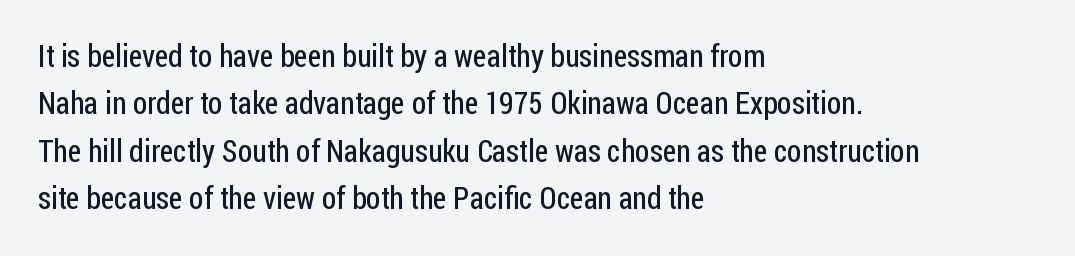
{"serif": "no", "italic": "no", "bold": "no", "weight": "regular", "width": "condensed", "stroke_contrast": "low", "x_height": "medium", "monospaced": "no", "underline": "no", "align": "left", "line_spacing": "normal", "line_spacing_ratio": 1.53, "letter_spacing": "normal", "letter_spacing_em": 0.0, "glyph_px": 31}
